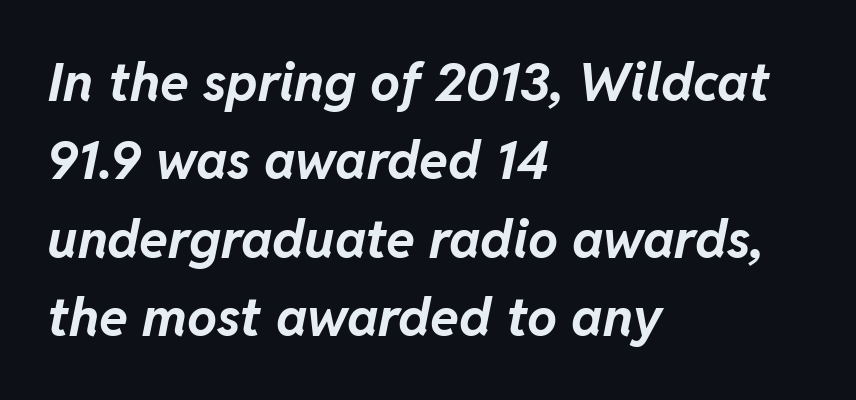
Leading: standard. The ragged edge is on the right, which tells us the setting is flush left. Check under the words: just untouched page. Tracking value appears to be zero — textbook default spacing. Look at the stroke-to-counter ratio: heavy, a bold.
